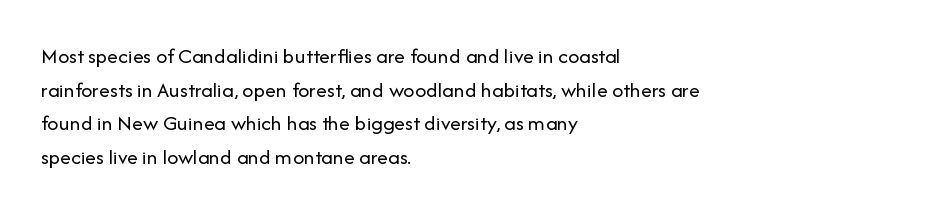
{"italic": "no", "bold": "no", "underline": "no", "align": "left", "line_spacing": "normal", "line_spacing_ratio": 1.53, "letter_spacing": "normal", "letter_spacing_em": 0.0, "glyph_px": 22}
